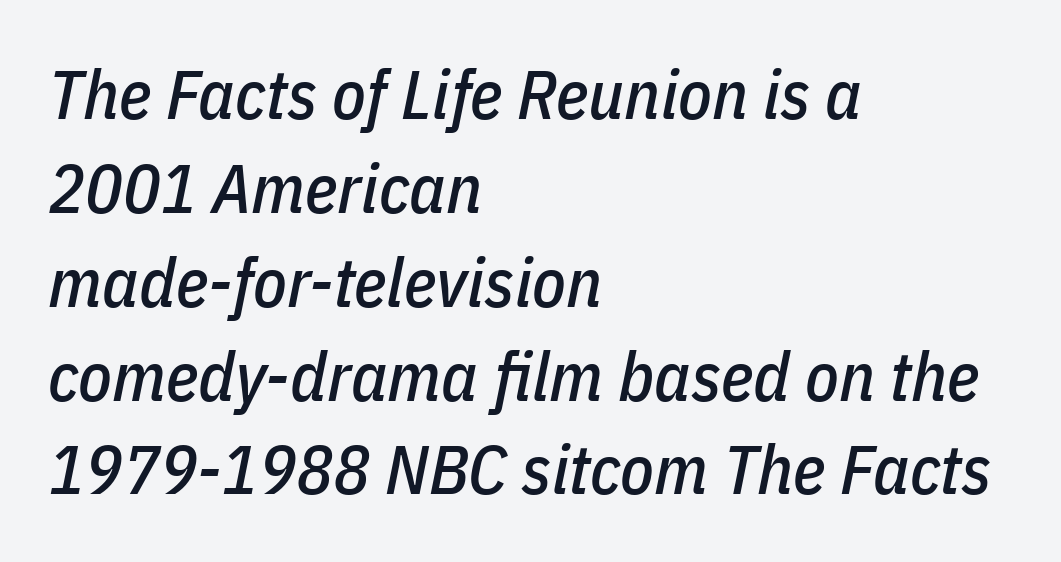
Q: Is the text italic (slanted)? A: Yes, it leans right by about 11 degrees.
Q: Is the text underlined? A: No.
Q: How is the paragraph aligned? A: Left-aligned.
Q: Is the spacing between letters normal or unusually wide? A: Normal.
Q: Is the spacing between lines tight, normal or loose? A: Normal.
Q: Width (condensed, normal, or wide)? A: Condensed.
Q: Stroke contrast? A: Low.
Q: x-height? A: Medium.
Q: Monospaced? A: No.
